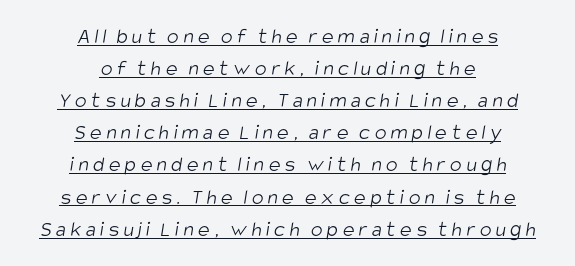
Each line is balanced around a shared central axis. The line-height multiplier appears to be the usual default. The face used here appears with an underline applied. Spacing between characters has been opened up far beyond the box default. Is the stroke heavy? The answer is a plain regular-or-lighter.
